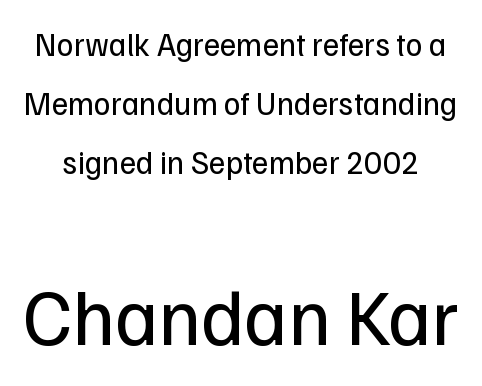
The image shows 79 px regular-weight sans-serif type, upright; set line spacing 1.85x, normal letter spacing, not underlined; the second (bottom) block is 2.47x larger; low stroke contrast and a medium x-height.
